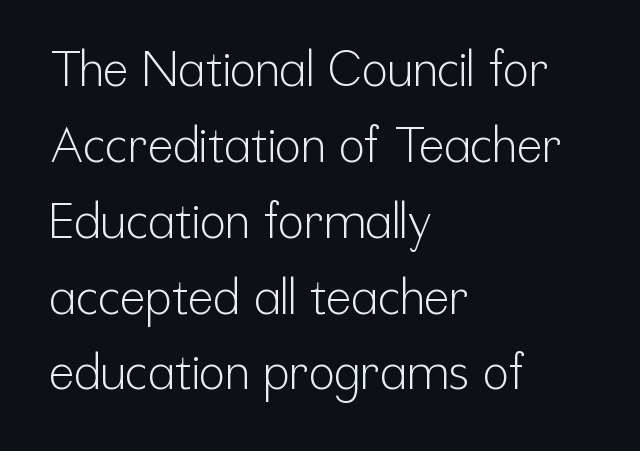
Q: Is the text bold? A: No.
Q: Is the text italic (slanted)? A: No, it is upright.
Q: Is the typeface a serif or a sans-serif typeface? A: Sans-serif.
Q: Is the text underlined? A: No.
Q: How is the paragraph aligned? A: Left-aligned.
Q: Is the spacing between letters normal or unusually wide? A: Normal.
Q: Is the spacing between lines tight, normal or loose? A: Normal.
Q: Width (condensed, normal, or wide)? A: Condensed.
Q: Stroke contrast? A: Low.
Q: x-height? A: Medium.
Q: Monospaced? A: No.
